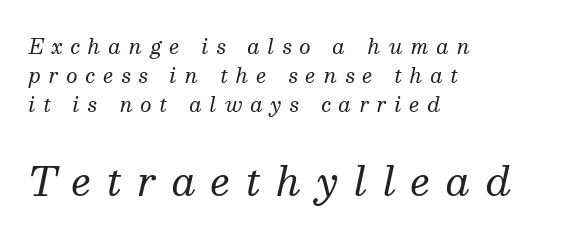
{"serif": "yes", "italic": "yes", "lean": "right", "slant_degrees": 13, "bold": "no", "weight": "regular", "width": "normal", "stroke_contrast": "medium", "x_height": "medium", "monospaced": "no", "underline": "no", "align": "left", "line_spacing": "normal", "line_spacing_ratio": 1.45, "letter_spacing": "wide", "letter_spacing_em": 0.4, "larger_block": "second", "size_ratio": 1.95, "glyph_px": 39}
